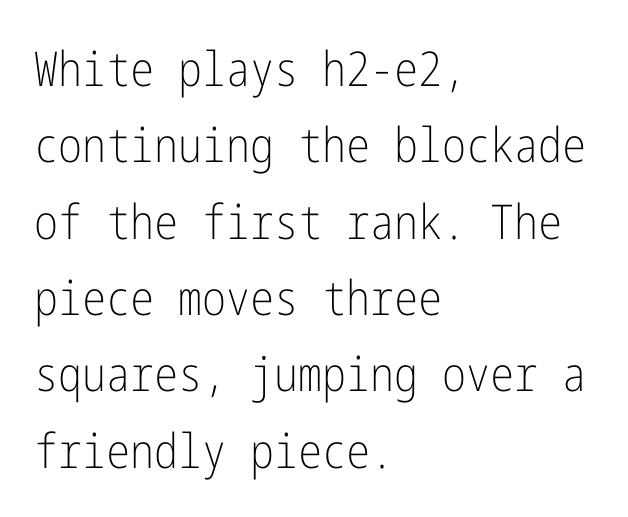
The image shows 48 px light, condensed sans-serif type, upright; set left-aligned, normal line spacing (1.59x), normal letter spacing, not underlined; low stroke contrast and a medium x-height.
